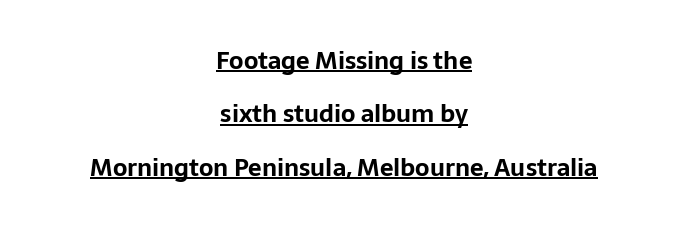
{"italic": "no", "bold": "yes", "underline": "yes", "align": "center", "line_spacing": "loose", "line_spacing_ratio": 2.22, "letter_spacing": "normal", "letter_spacing_em": 0.0, "glyph_px": 24}
